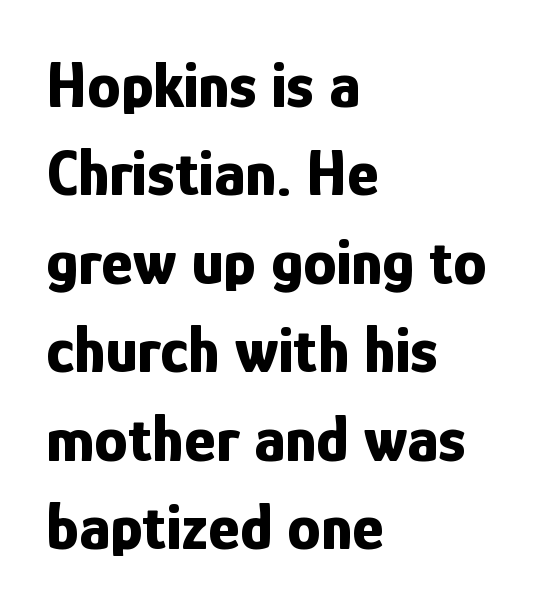
Q: Is the text bold? A: Yes.
Q: Is the text italic (slanted)? A: No, it is upright.
Q: Is the typeface a serif or a sans-serif typeface? A: Sans-serif.
Q: Is the text underlined? A: No.
Q: How is the paragraph aligned? A: Left-aligned.
Q: Is the spacing between letters normal or unusually wide? A: Normal.
Q: Is the spacing between lines tight, normal or loose? A: Normal.
Q: Width (condensed, normal, or wide)? A: Condensed.
Q: Stroke contrast? A: Low.
Q: x-height? A: Medium.
Q: Monospaced? A: No.
